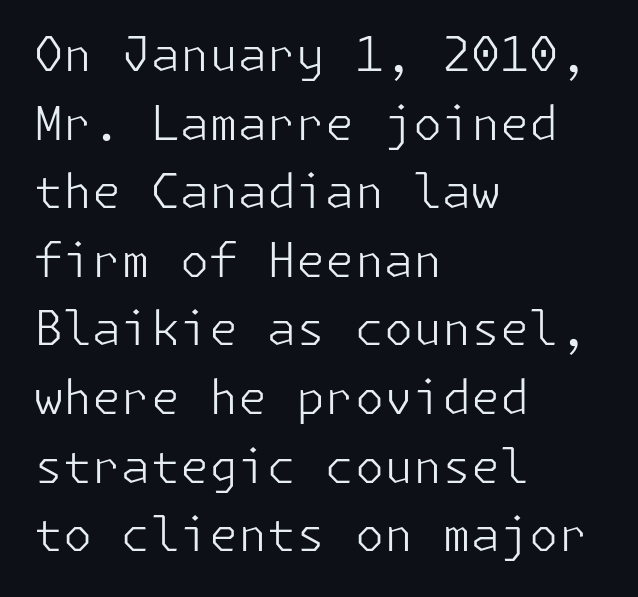
Q: Is the text bold? A: No.
Q: Is the text italic (slanted)? A: No, it is upright.
Q: Is the typeface a serif or a sans-serif typeface? A: Sans-serif.
Q: Is the text underlined? A: No.
Q: How is the paragraph aligned? A: Left-aligned.
Q: Is the spacing between letters normal or unusually wide? A: Normal.
Q: Is the spacing between lines tight, normal or loose? A: Normal.
Q: Width (condensed, normal, or wide)? A: Normal.
Q: Stroke contrast? A: Low.
Q: x-height? A: Medium.
